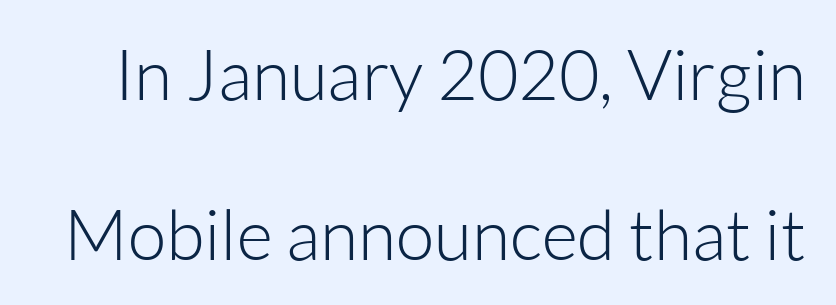
{"serif": "no", "italic": "no", "bold": "no", "weight": "light", "width": "normal", "stroke_contrast": "low", "x_height": "medium", "monospaced": "no", "underline": "no", "line_spacing": "loose", "line_spacing_ratio": 2.28, "letter_spacing": "normal", "letter_spacing_em": 0.0, "glyph_px": 70}
